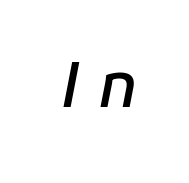
{"italic": "yes", "lean": "right", "slant_degrees": 11, "bold": "semi", "weight": "semibold", "width": "normal", "stroke_contrast": "low", "x_height": "medium", "monospaced": "no", "underline": "no", "letter_spacing": "wide", "letter_spacing_em": 0.3, "glyph_px": 62}
